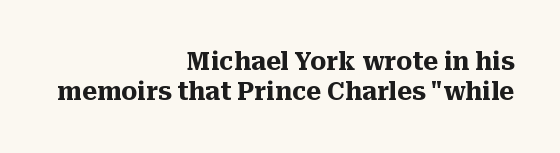
Unlike italic type, these characters show no tilt at all. The space directly below the letters is spotless. The letters are bold, with thick, heavy strokes. Horizontally, the lines are justified to the trailing edge only.
